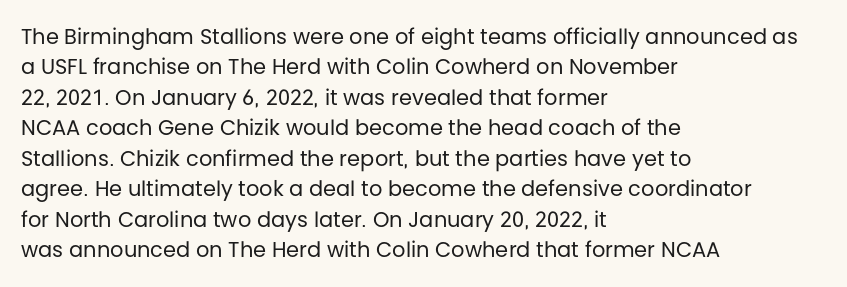
Q: Is the text bold? A: No.
Q: Is the text italic (slanted)? A: No, it is upright.
Q: Is the text underlined? A: No.
Q: How is the paragraph aligned? A: Left-aligned.
Q: Is the spacing between letters normal or unusually wide? A: Normal.
Q: Is the spacing between lines tight, normal or loose? A: Normal.
